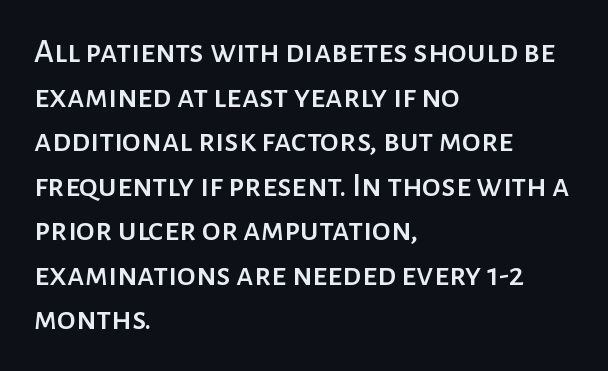
The passage shown is typeset with a sans-serif family. Character widths vary here, with narrow letters taking less room than wide ones. Vertically, the passage feels balanced, rows spaced as you'd expect. Between one letter and the next there's only the usual sliver of space. These lines stack with their left ends in a neat column. In terms of posture, this sample is upright.
